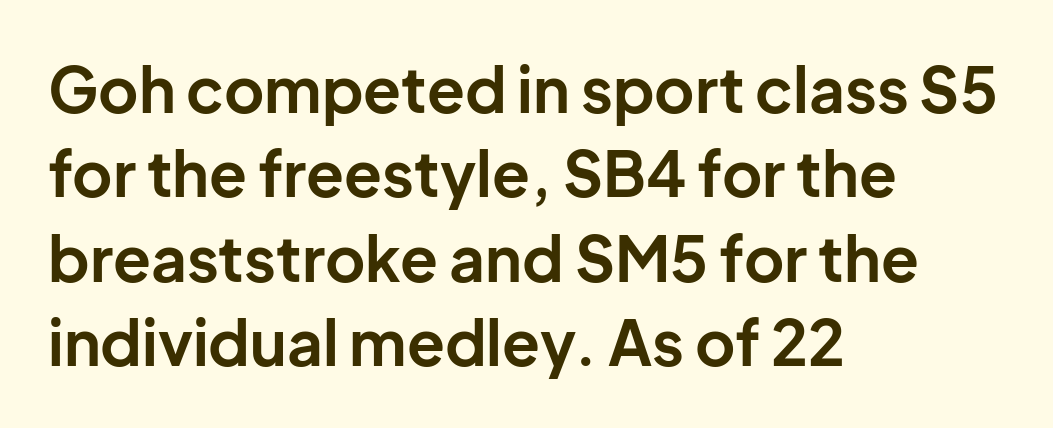
The image shows 62 px bold sans-serif type, upright; set left-aligned, normal line spacing (1.36x), normal letter spacing, not underlined; low stroke contrast and a medium x-height.
